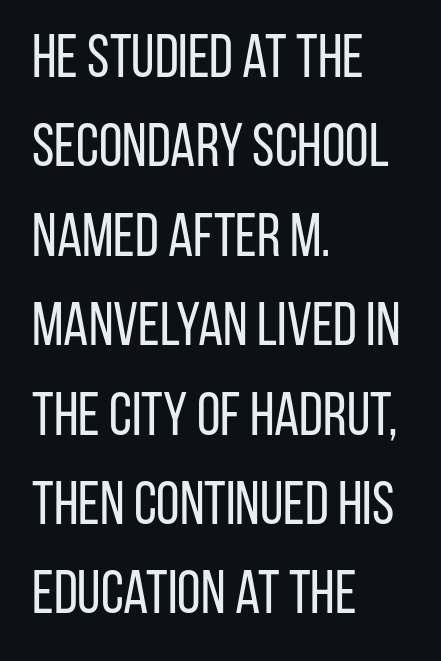
How would I describe the line gaps? Plain and ordinary. A typesetter would call this proportional, since set widths differ per character. The type sits square on the baseline with zero lean. Tracking here is standard; glyphs follow each other at the usual distance. Quick note: underline off. The strokes carry an ordinary text weight at most.
